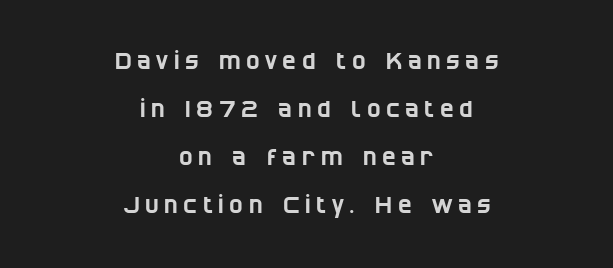
Q: Is the text underlined? A: No.
Q: How is the paragraph aligned? A: Centered.
Q: Is the spacing between letters normal or unusually wide? A: Unusually wide.
Q: Is the spacing between lines tight, normal or loose? A: Loose.
